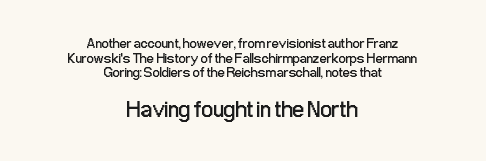
{"italic": "no", "bold": "no", "underline": "no", "align": "center", "line_spacing": "tight", "line_spacing_ratio": 1.05, "letter_spacing": "normal", "letter_spacing_em": 0.0, "larger_block": "second", "size_ratio": 1.64, "glyph_px": 23}
